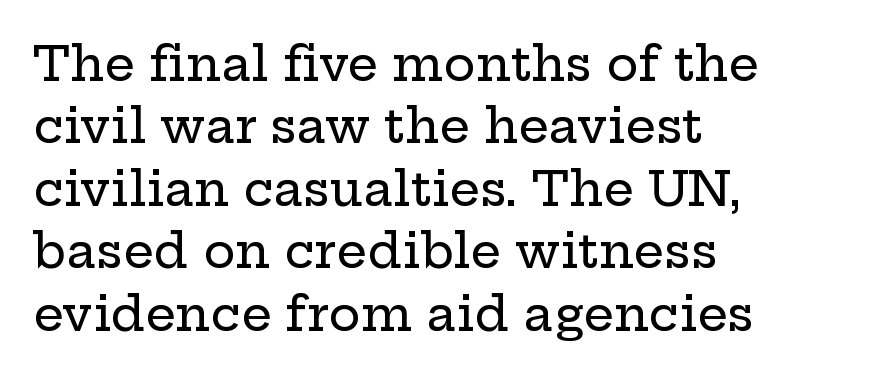
Q: Is the text italic (slanted)? A: No, it is upright.
Q: Is the typeface a serif or a sans-serif typeface? A: Serif.
Q: Is the text underlined? A: No.
Q: How is the paragraph aligned? A: Left-aligned.
Q: Is the spacing between letters normal or unusually wide? A: Normal.
Q: Is the spacing between lines tight, normal or loose? A: Normal.
Q: Width (condensed, normal, or wide)? A: Wide.
Q: Stroke contrast? A: Low.
Q: x-height? A: Medium.
Q: Monospaced? A: No.
